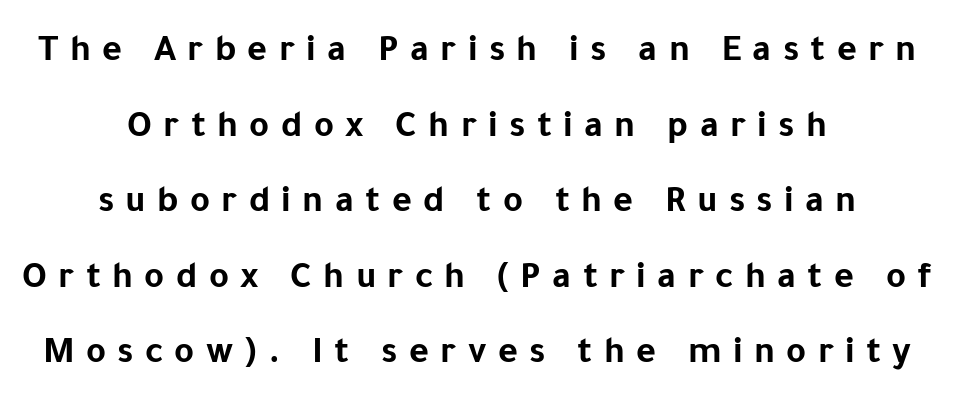
The image shows 38 px bold sans-serif type, upright; set centered, loose line spacing (1.99x), unusually wide letter spacing (+0.3 em), not underlined; low stroke contrast and a medium x-height.
